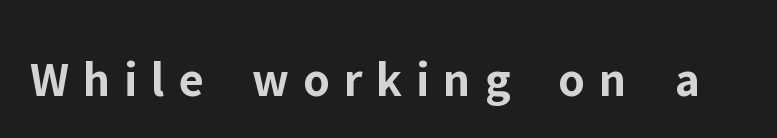
The image shows 50 px bold sans-serif type, upright; set unusually wide letter spacing (+0.28 em), not underlined; low stroke contrast and a medium x-height.
